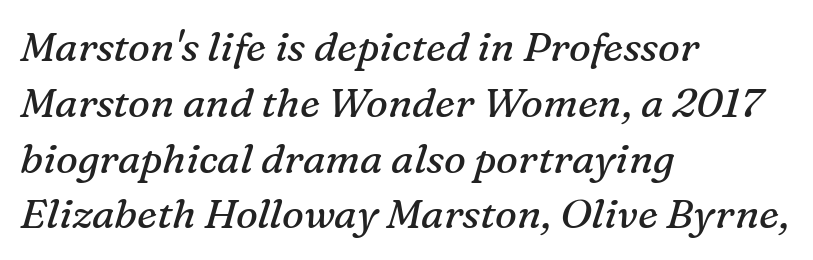
The image shows 41 px regular-weight serif type, italic (leaning right); set left-aligned, normal line spacing (1.36x), normal letter spacing, not underlined; medium stroke contrast and a medium x-height.
